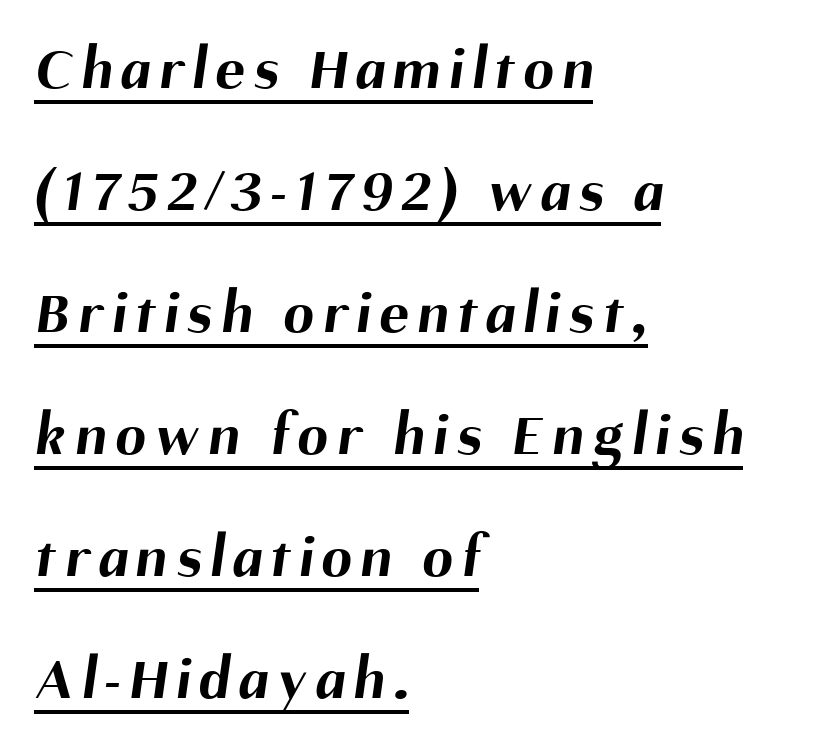
{"serif": "no", "bold": "yes", "weight": "bold", "width": "normal", "stroke_contrast": "medium", "x_height": "medium", "monospaced": "no", "underline": "yes", "align": "left", "line_spacing": "loose", "line_spacing_ratio": 2.0, "glyph_px": 61}
